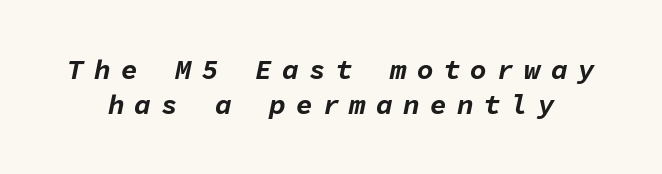
{"italic": "yes", "lean": "right", "slant_degrees": 11, "bold": "yes", "weight": "bold", "width": "normal", "stroke_contrast": "low", "x_height": "medium", "monospaced": "yes", "underline": "no", "line_spacing": "normal", "line_spacing_ratio": 1.26, "letter_spacing": "wide", "letter_spacing_em": 0.36, "glyph_px": 28}
